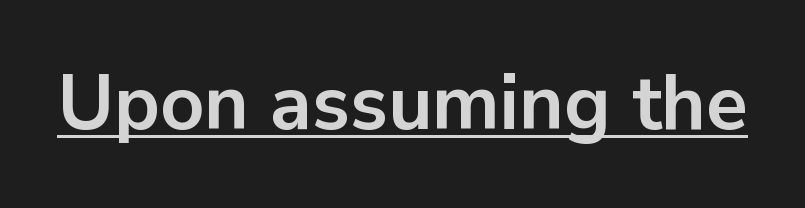
Q: Is the text bold? A: Yes.
Q: Is the text italic (slanted)? A: No, it is upright.
Q: Is the typeface a serif or a sans-serif typeface? A: Sans-serif.
Q: Is the text underlined? A: Yes.
Q: Is the spacing between letters normal or unusually wide? A: Normal.
Q: Width (condensed, normal, or wide)? A: Normal.
Q: Stroke contrast? A: Low.
Q: x-height? A: Medium.
Q: Monospaced? A: No.
